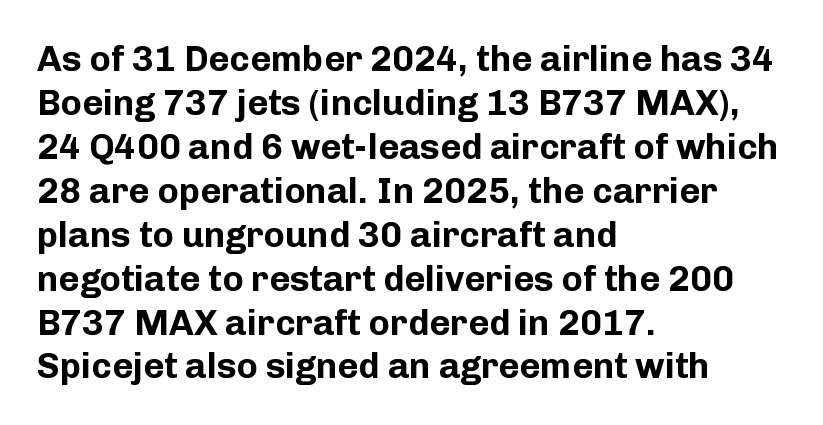
The image shows 36 px bold sans-serif type, upright; set left-aligned, line spacing 1.22x, normal letter spacing, not underlined; low stroke contrast and a medium x-height.
